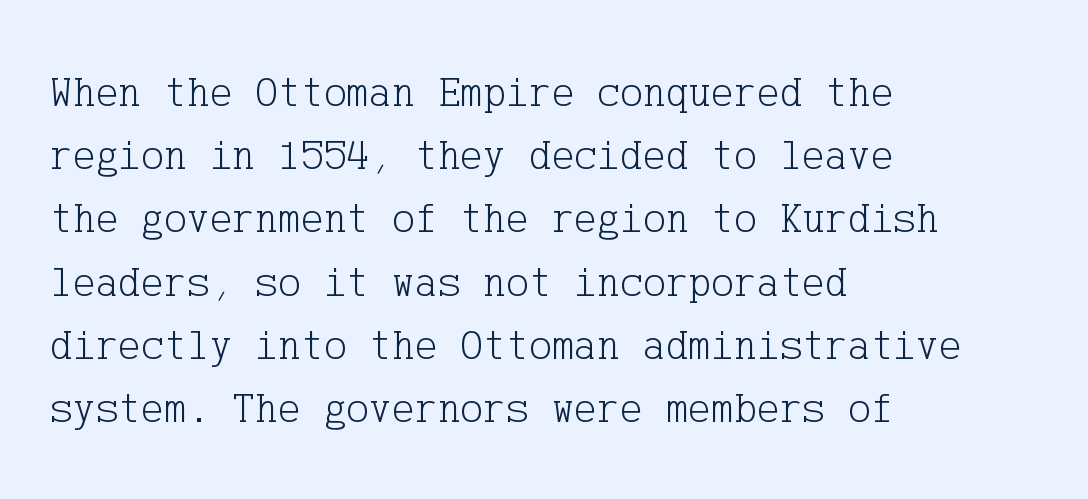
These glyphs show unthickened strokes, regular width or finer. This is serif lettering, the kind often seen in printed books. The space directly below the letters is spotless. Successive baselines arrive at the customary interval. You could call the tracking neutral — neither tight nor loose.
